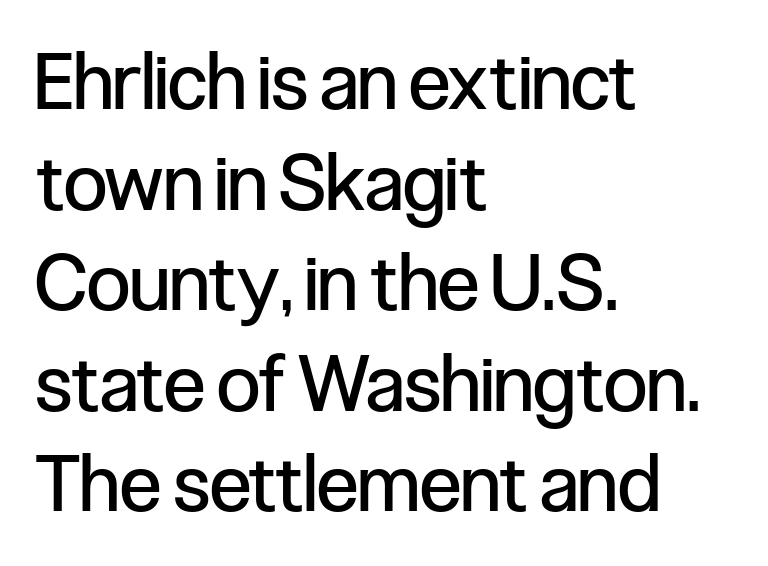
{"serif": "no", "italic": "no", "bold": "no", "weight": "regular", "width": "condensed", "stroke_contrast": "low", "x_height": "medium", "monospaced": "no", "underline": "no", "align": "left", "line_spacing": "normal", "line_spacing_ratio": 1.29, "letter_spacing": "normal", "letter_spacing_em": 0.0, "glyph_px": 78}
